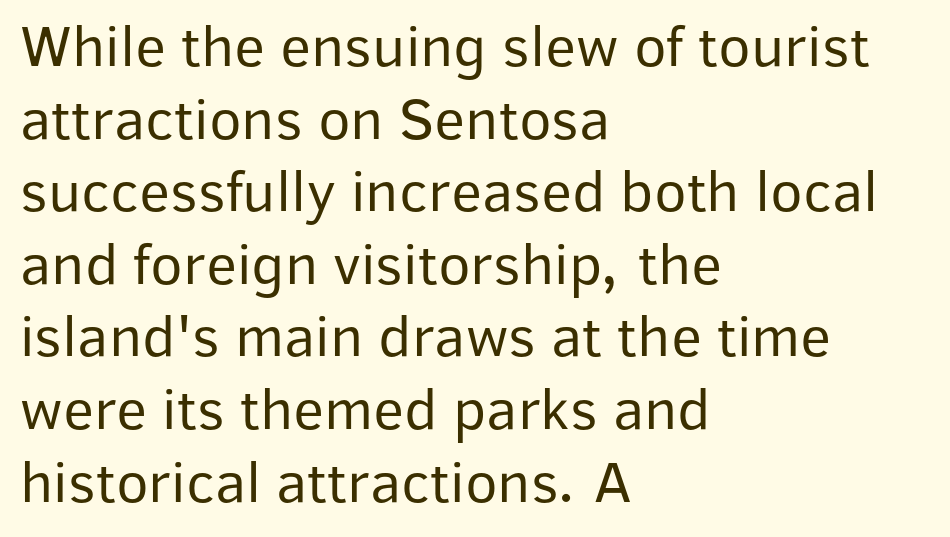
The image shows 60 px regular-weight sans-serif type, upright; set left-aligned, line spacing 1.21x, normal letter spacing, not underlined; low stroke contrast and a medium x-height.
